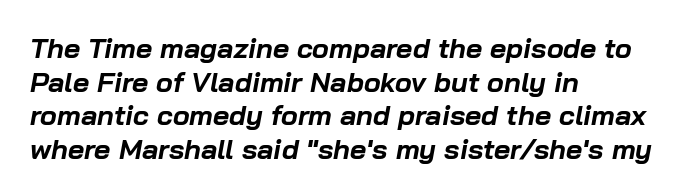
Look at the stroke-to-counter ratio: heavy, a bold. Does the copy run flush right? No — it runs flush left. Tracking here is standard; glyphs follow each other at the usual distance. When letters slant like this, we call the style italic.
